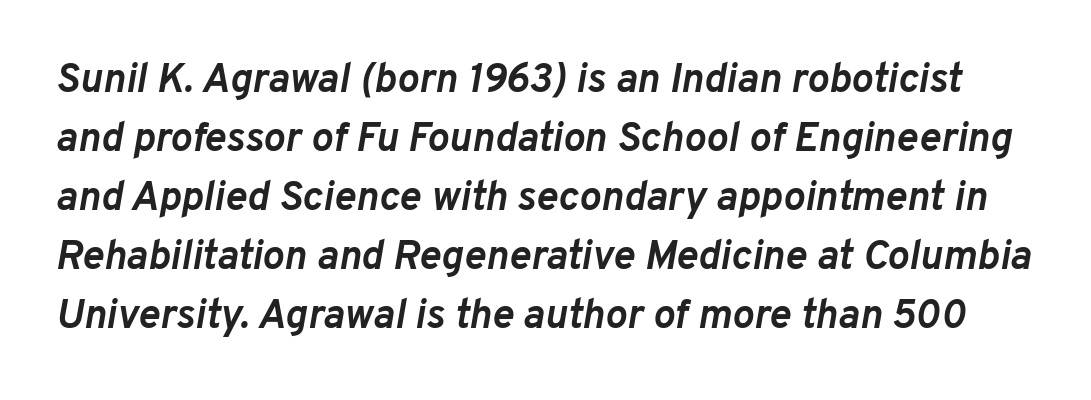
Q: Is the text bold? A: Yes.
Q: Is the text italic (slanted)? A: Yes, it leans right by about 10 degrees.
Q: Is the text underlined? A: No.
Q: Is the spacing between letters normal or unusually wide? A: Normal.
Q: Is the spacing between lines tight, normal or loose? A: Normal.
Q: Width (condensed, normal, or wide)? A: Normal.
Q: Stroke contrast? A: Low.
Q: x-height? A: Medium.
Q: Monospaced? A: No.
